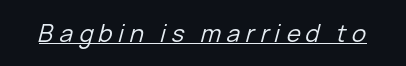
A typesetter would call this heavily tracked-out type. Emphasis is given by a line drawn under the lettering. The whole block is typeset with a tilt. The weight would be labelled regular, book, light, or lighter still.
